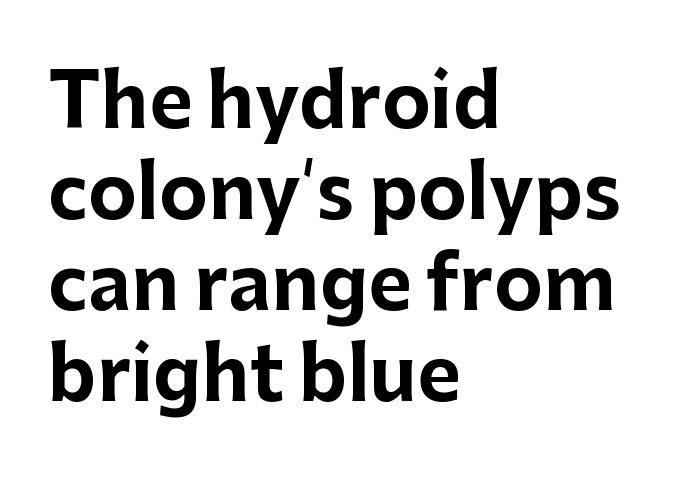
Q: Is the text bold? A: Yes.
Q: Is the text italic (slanted)? A: No, it is upright.
Q: Is the typeface a serif or a sans-serif typeface? A: Sans-serif.
Q: Is the text underlined? A: No.
Q: How is the paragraph aligned? A: Left-aligned.
Q: Is the spacing between letters normal or unusually wide? A: Normal.
Q: Width (condensed, normal, or wide)? A: Normal.
Q: Stroke contrast? A: Low.
Q: x-height? A: Medium.
Q: Monospaced? A: No.
